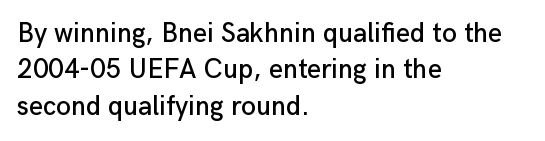
{"italic": "no", "underline": "no", "align": "left", "line_spacing": "normal", "line_spacing_ratio": 1.35, "letter_spacing": "normal", "letter_spacing_em": 0.0, "glyph_px": 27}
